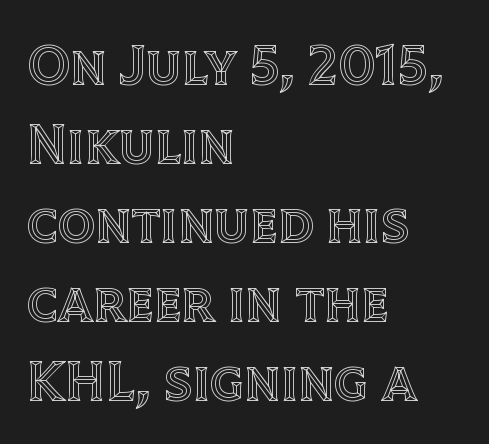
The letterforms sit shoulder to shoulder at normal distance. These lines are set flush left with a ragged right edge. Decoration check: the copy has no underline. Style check: upright. You could not count columns in this text — the font is proportionally spaced. Reading down the column, the eye jumps a familiar distance to each next line.
